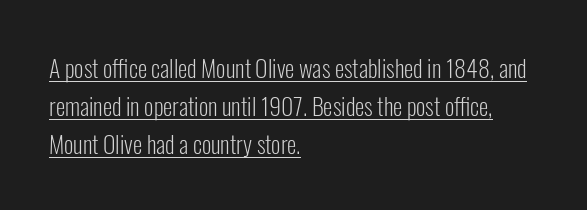
This rendering uses left alignment, leaving the right contour irregular. The rendering uses a moderate line-height, typical for paragraphs. Decoration check: the copy is underlined. Nope, not italic — everything's standing straight. The font is comparable to plain body text, perhaps lighter.
